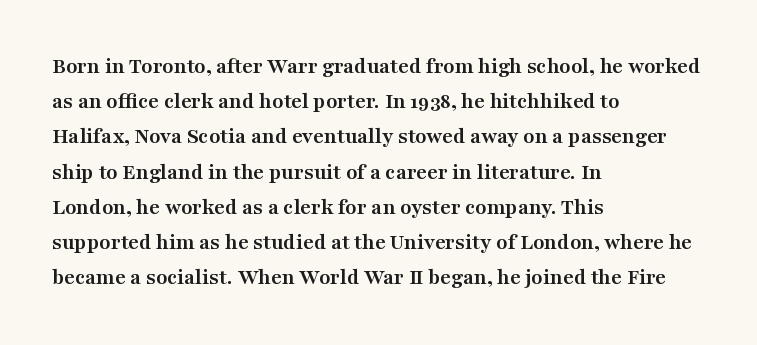
{"italic": "no", "bold": "yes", "underline": "no", "align": "left", "line_spacing": "normal", "line_spacing_ratio": 1.53, "letter_spacing": "normal", "letter_spacing_em": 0.0, "glyph_px": 23}
